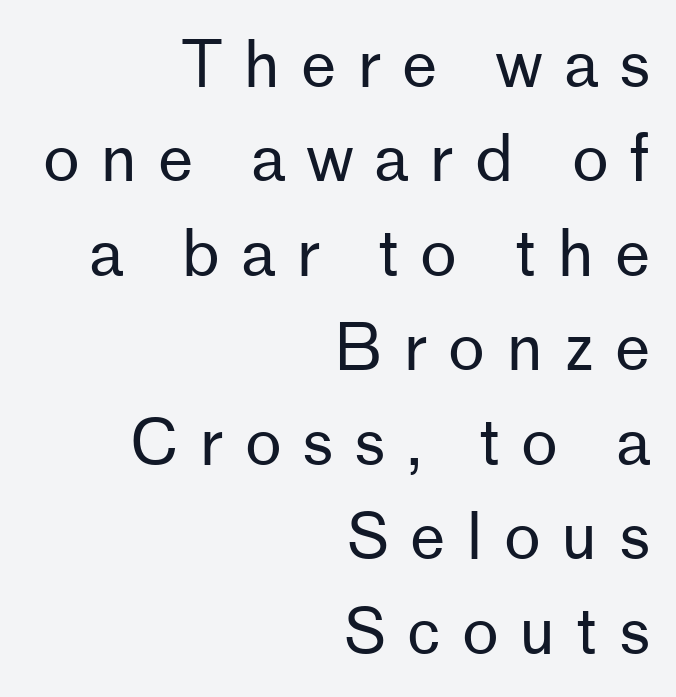
The passage shown is typed in a proportional face where columns would drift. The horizontal fit of the characters is loose and conspicuously gappy. The space beneath each line is pristine and unruled. No heavy texture on the line: the type isn't bold. Line ends are locked; line starts wander.
